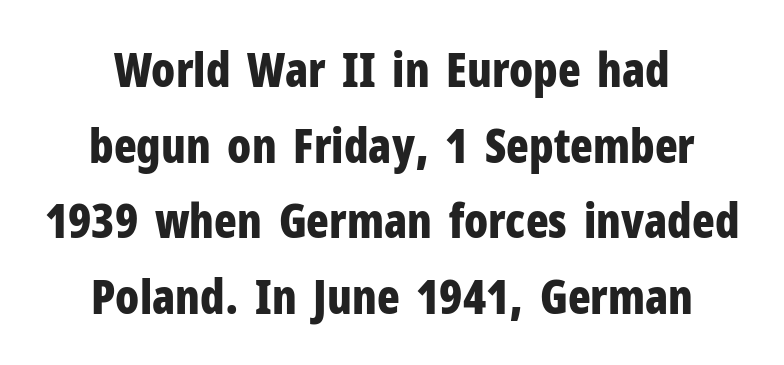
Q: Is the text bold? A: Yes.
Q: Is the text italic (slanted)? A: No, it is upright.
Q: Is the typeface a serif or a sans-serif typeface? A: Sans-serif.
Q: Is the text underlined? A: No.
Q: How is the paragraph aligned? A: Centered.
Q: Is the spacing between letters normal or unusually wide? A: Normal.
Q: Is the spacing between lines tight, normal or loose? A: Normal.
Q: Width (condensed, normal, or wide)? A: Condensed.
Q: Stroke contrast? A: Low.
Q: x-height? A: Medium.
Q: Monospaced? A: No.
